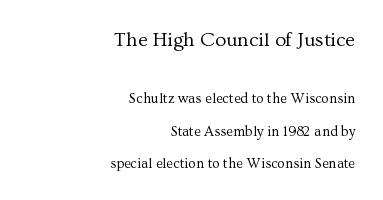
The image shows 20 px text type, upright; set right-aligned, loose line spacing (2.31x), normal letter spacing, not underlined; the first (top) block is 1.43x larger.
